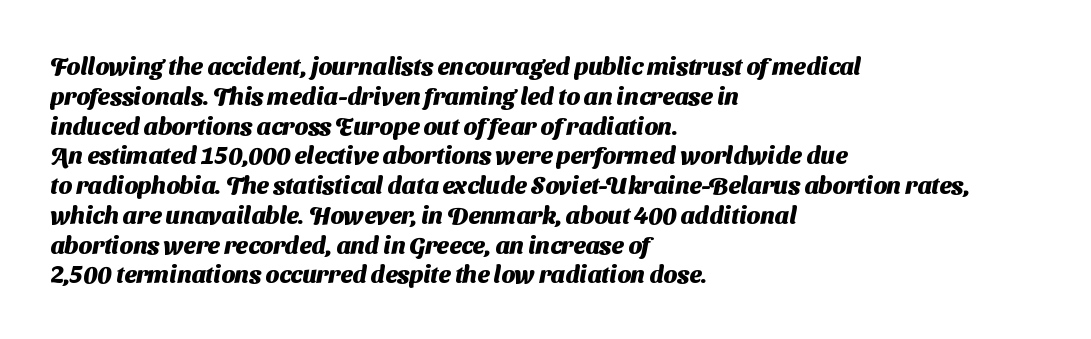
The image shows 24 px bold type; set left-aligned, line spacing 1.24x, normal letter spacing, not underlined.
